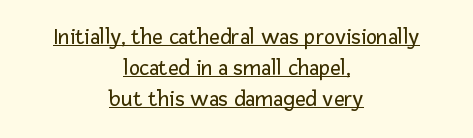
The compositor balanced each line on the midline. This is underlined copy, the kind a proofreader might mark for attention. The lines sit at an ordinary, default distance from one another. Summary of weight: not heavy and not bold.
